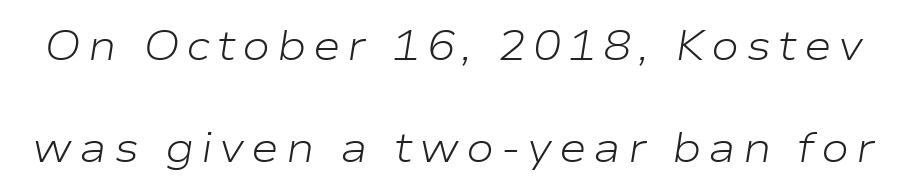
The lines are spread far apart with generous leading. A typesetter would call this proportional, since set widths differ per character. Beneath every word, the page is bare. Unbolded letterforms with no extra heft. Is the type slanted? Yes — the strokes lean at a clear angle.
